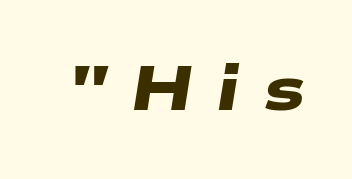
{"serif": "no", "bold": "yes", "weight": "heavy", "width": "wide", "stroke_contrast": "low", "x_height": "medium", "monospaced": "no", "underline": "no", "letter_spacing": "wide", "letter_spacing_em": 0.37, "glyph_px": 62}
